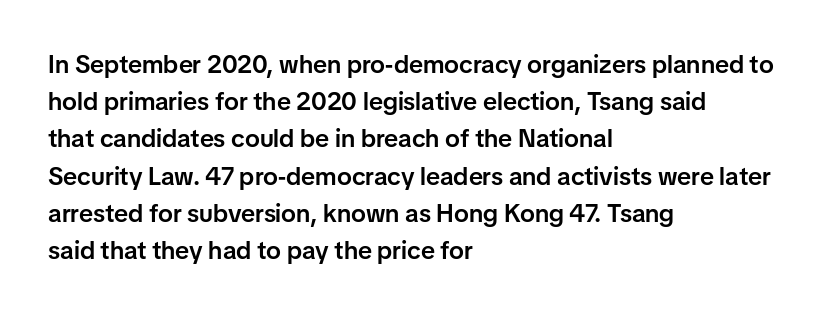
Normally led — the rows are evenly, conventionally spaced. Strokes here are thickened, but only to semibold level. Tracking value appears to be zero — textbook default spacing. A roman cut, with each character standing at attention. Teacher's note: observe the even left margin — that is flush-left alignment.
